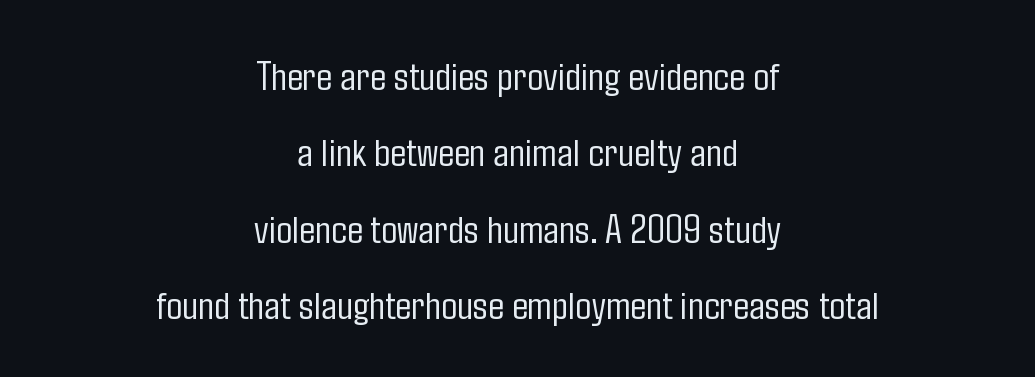
Letters rest on an invisible, unmarked baseline. Note the varied advance widths — an 'i' is clearly narrower than an 'm'. The paragraph shown floats in the horizontal middle. How are the letters spaced? Ordinarily, with no added tracking. The face used here is a sans, in the tradition of grotesques and geometrics. Unbolded letterforms with no extra heft.
